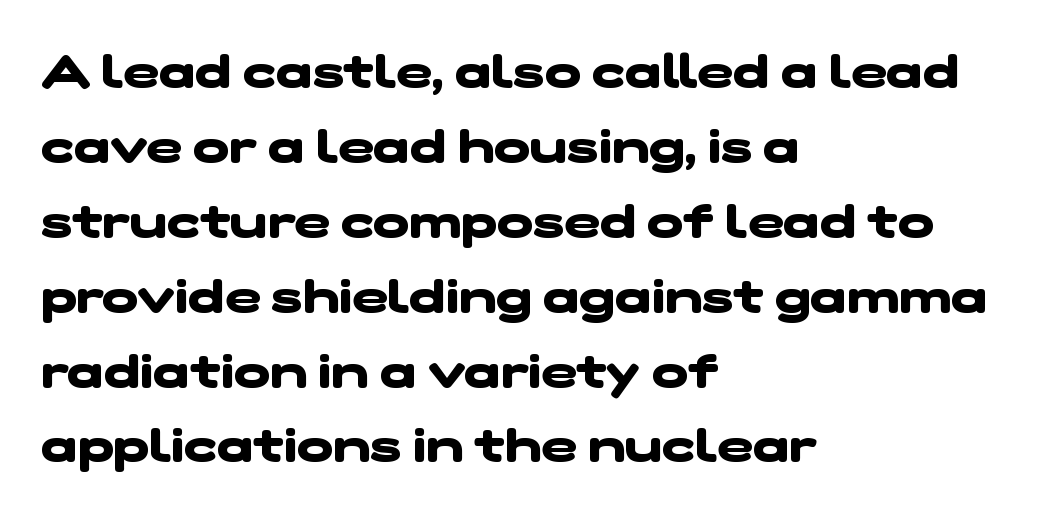
Q: Is the text bold? A: Yes.
Q: Is the typeface a serif or a sans-serif typeface? A: Sans-serif.
Q: Is the text underlined? A: No.
Q: How is the paragraph aligned? A: Left-aligned.
Q: Is the spacing between letters normal or unusually wide? A: Normal.
Q: Is the spacing between lines tight, normal or loose? A: Normal.
Q: Width (condensed, normal, or wide)? A: Wide.
Q: Stroke contrast? A: Low.
Q: x-height? A: Medium.
Q: Monospaced? A: No.
